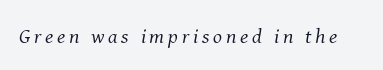
The image shows 21 px text type, italic (leaning right); set not underlined.
